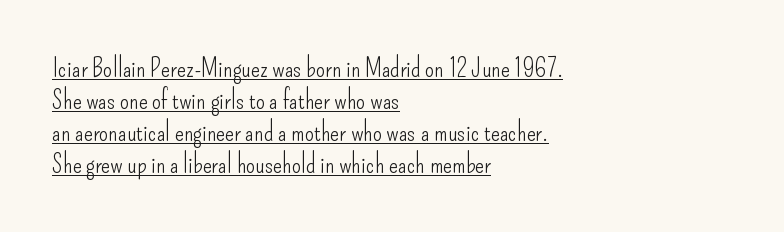
Q: Is the text bold? A: No.
Q: Is the text italic (slanted)? A: No, it is upright.
Q: Is the text underlined? A: Yes.
Q: How is the paragraph aligned? A: Left-aligned.
Q: Is the spacing between letters normal or unusually wide? A: Normal.
